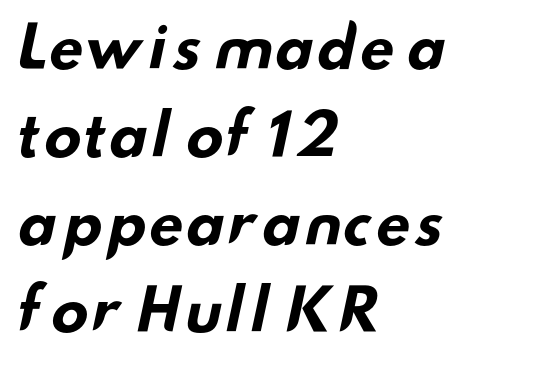
{"serif": "no", "bold": "yes", "weight": "bold", "width": "wide", "stroke_contrast": "low", "x_height": "small", "monospaced": "no", "underline": "no", "align": "left", "line_spacing": "normal", "line_spacing_ratio": 1.54, "letter_spacing": "normal", "letter_spacing_em": 0.0, "glyph_px": 57}
